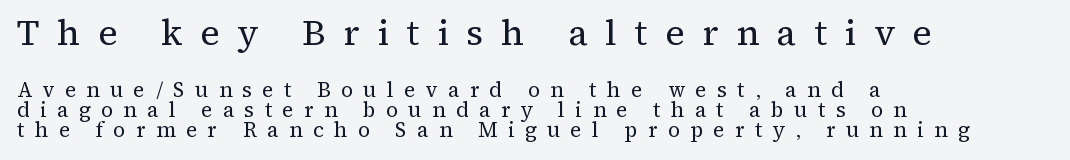
Substantial extra tracking has been applied to these lines. Unbolded letterforms with no extra heft. The gap between lines stays unmarked. Character size in the leading block exceeds that of the trailing block. This sample has the flowing, uneven cadence of proportional lettering. A typesetter would label this face a serif.
